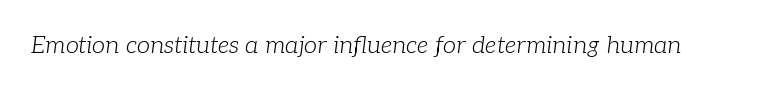
The image shows 24 px text type, italic (leaning right); set normal letter spacing, not underlined.
